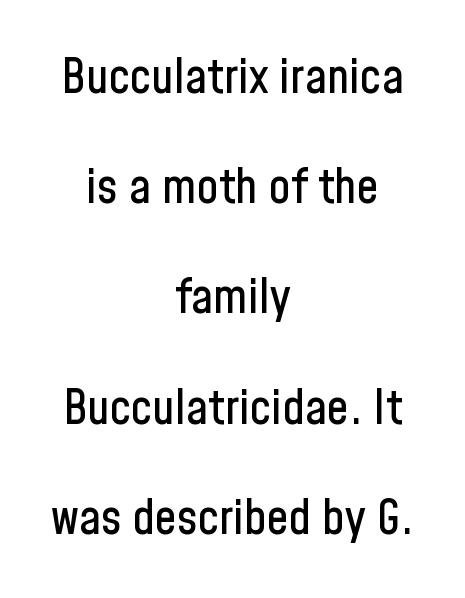
The letterforms sit shoulder to shoulder at normal distance. Type without underlining. Serif or sans? Sans — the stroke terminals are bare. These lines are rendered in a variable-pitch font.
